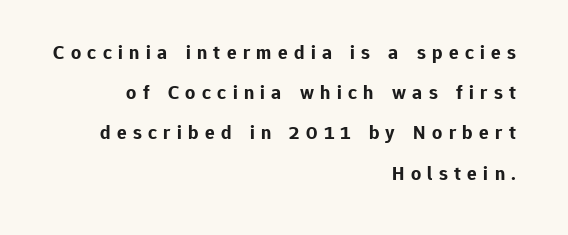
Q: Is the text bold? A: Yes.
Q: Is the text italic (slanted)? A: No, it is upright.
Q: Is the text underlined? A: No.
Q: How is the paragraph aligned? A: Right-aligned.
Q: Is the spacing between letters normal or unusually wide? A: Unusually wide.
Q: Is the spacing between lines tight, normal or loose? A: Loose.
